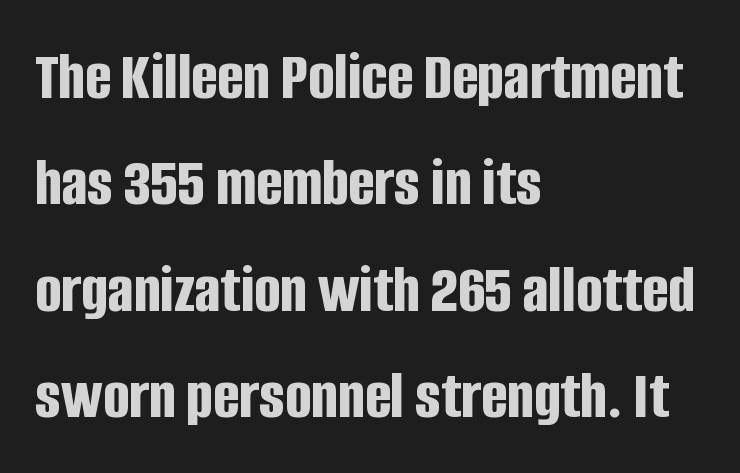
The image shows 69 px bold, condensed sans-serif type, upright; set left-aligned, normal line spacing (1.54x), normal letter spacing, not underlined; low stroke contrast and a large x-height.
